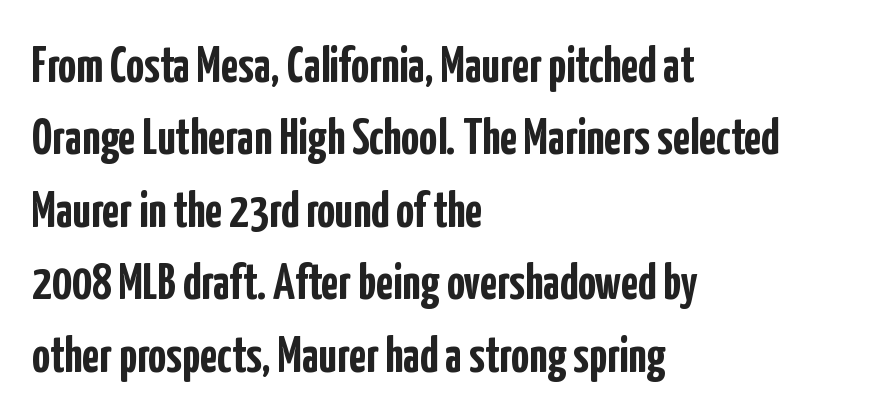
The image shows 50 px semibold, condensed sans-serif type, upright; set left-aligned, normal line spacing (1.45x), normal letter spacing, not underlined; low stroke contrast and a medium x-height.
